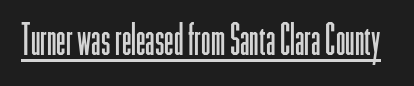
These lines are rendered in a variable-pitch font. This sample uses an upright cut, with every glyph sitting square on the baseline. This rendering features underlined lettering. Each stroke keeps to a modest, everyday thickness or less. The gaps between neighbouring characters are ordinary and unremarkable.
